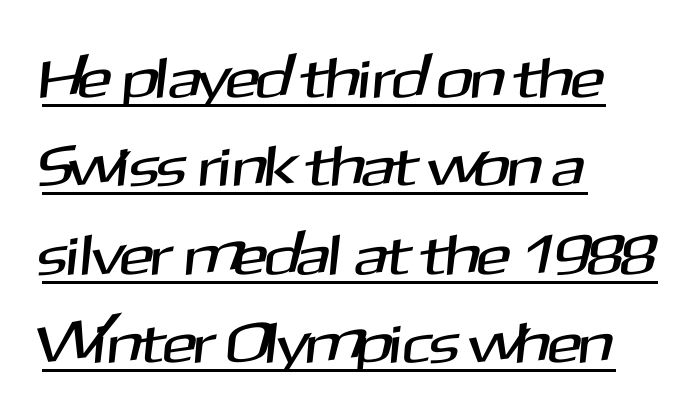
The letters advance in unequal steps, a hallmark of proportional type. The tracking reads as untouched default to a designer's eye. The rendering uses the underline text-decoration. A student would call this left alignment; a typographer would say flush left, rag right.
